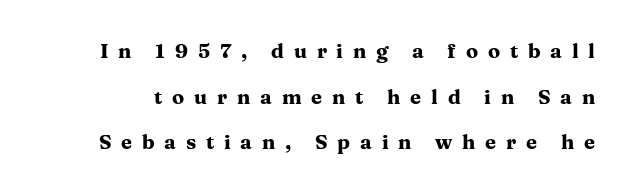
Students, observe: this is what heavily led, spacious text looks like. A dark, heavy texture on the line: the type is bold. No italicization has been applied; the sample stays upright. This sample uses expanded letter spacing, leaving extra air between glyphs. Decoration check: the copy has no underline.
